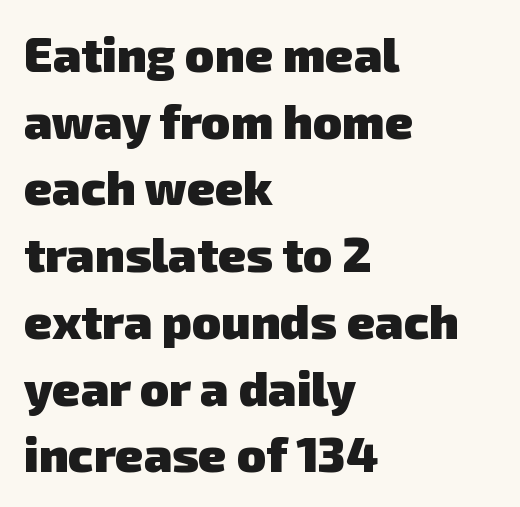
Unlike a traditional serif, this face leaves its strokes unadorned. Interline gaps are of average width in this sample. Plenty of ink on the page — the face is bold. Line starts are locked; line ends wander. Is this a fixed-width face? No — the glyphs have proportional, varying widths.
